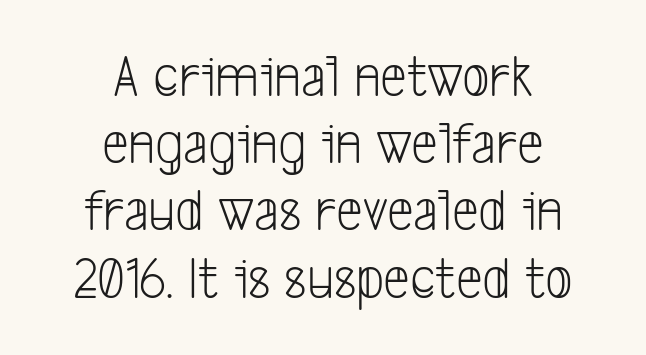
{"serif": "no", "bold": "no", "weight": "light", "width": "condensed", "stroke_contrast": "low", "x_height": "medium", "monospaced": "no", "underline": "no", "align": "center", "line_spacing": "tight", "line_spacing_ratio": 1.12, "letter_spacing": "normal", "letter_spacing_em": 0.0, "glyph_px": 60}
